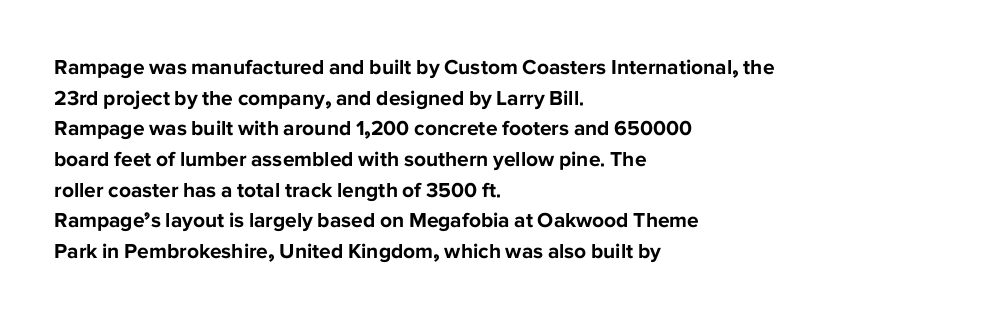
Q: Is the text bold? A: Yes.
Q: Is the text italic (slanted)? A: No, it is upright.
Q: Is the text underlined? A: No.
Q: How is the paragraph aligned? A: Left-aligned.
Q: Is the spacing between letters normal or unusually wide? A: Normal.
Q: Is the spacing between lines tight, normal or loose? A: Normal.
